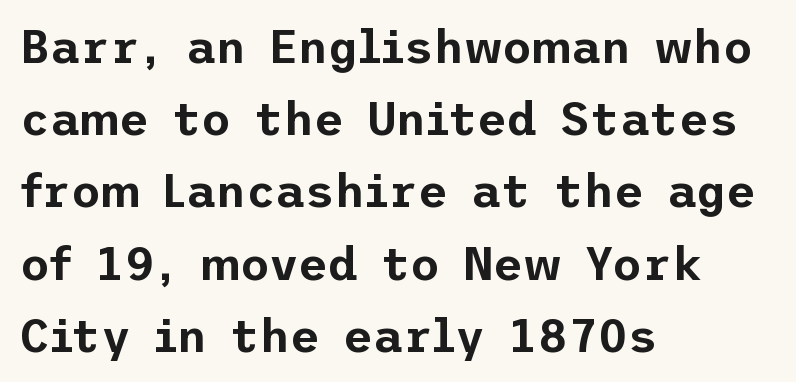
{"serif": "no", "italic": "no", "width": "normal", "stroke_contrast": "low", "x_height": "medium", "underline": "no", "align": "left", "line_spacing": "normal", "line_spacing_ratio": 1.57, "letter_spacing": "normal", "letter_spacing_em": 0.0, "glyph_px": 46}
